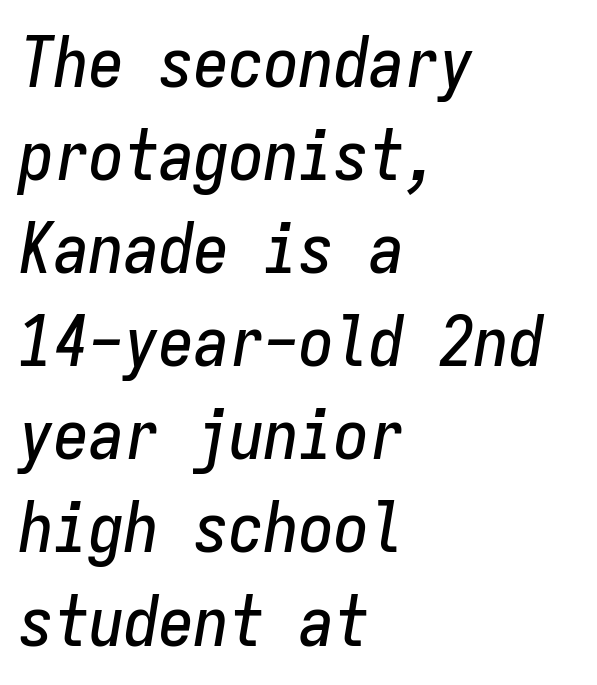
{"italic": "yes", "lean": "right", "slant_degrees": 9, "width": "condensed", "stroke_contrast": "low", "x_height": "medium", "monospaced": "yes", "underline": "no", "align": "left", "line_spacing": "normal", "line_spacing_ratio": 1.33, "letter_spacing": "normal", "letter_spacing_em": 0.0, "glyph_px": 70}
